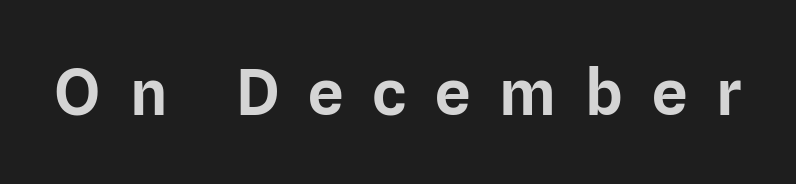
{"serif": "no", "italic": "no", "width": "normal", "stroke_contrast": "low", "x_height": "medium", "monospaced": "no", "underline": "no", "letter_spacing": "wide", "letter_spacing_em": 0.46, "glyph_px": 63}
